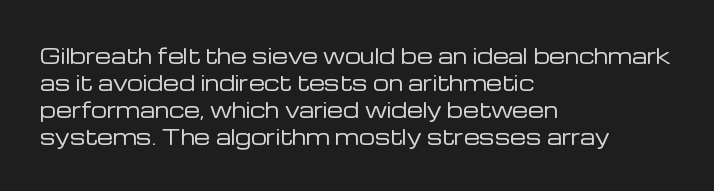
The image shows 20 px text type, upright; set left-aligned, normal line spacing (1.35x), normal letter spacing, not underlined.
